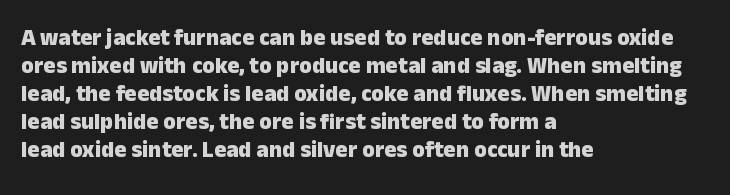
The image shows 23 px bold type, upright; set left-aligned, line spacing 1.22x, normal letter spacing, not underlined.
